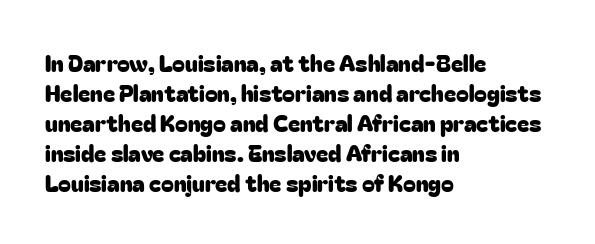
{"italic": "no", "underline": "no", "align": "left", "line_spacing": "normal", "line_spacing_ratio": 1.3, "letter_spacing": "normal", "letter_spacing_em": 0.0, "glyph_px": 23}
